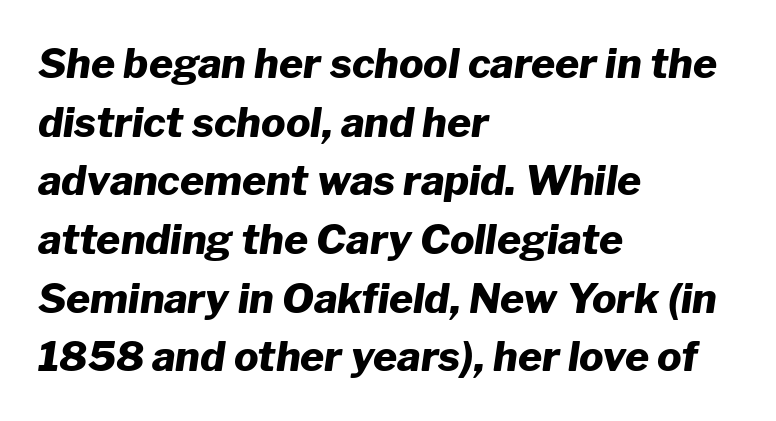
Q: Is the text bold? A: Yes.
Q: Is the text italic (slanted)? A: Yes, it leans right by about 8 degrees.
Q: Is the text underlined? A: No.
Q: How is the paragraph aligned? A: Left-aligned.
Q: Is the spacing between letters normal or unusually wide? A: Normal.
Q: Is the spacing between lines tight, normal or loose? A: Normal.
Q: Width (condensed, normal, or wide)? A: Normal.
Q: Stroke contrast? A: Low.
Q: x-height? A: Medium.
Q: Monospaced? A: No.
